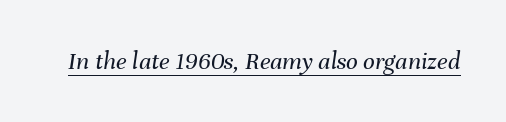
{"italic": "yes", "lean": "right", "slant_degrees": 8, "bold": "no", "underline": "yes", "letter_spacing": "normal", "letter_spacing_em": 0.0, "glyph_px": 26}
